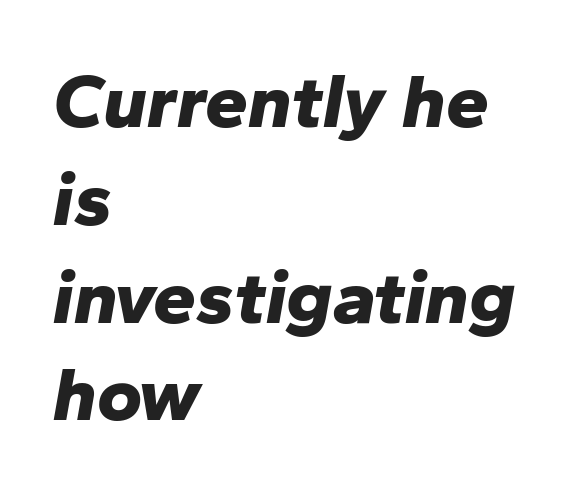
Normally led — the rows are evenly, conventionally spaced. A bare baseline throughout the passage. Proportional: the letters do not fall into vertical columns. The passage shown leans; its letterforms are oblique.
